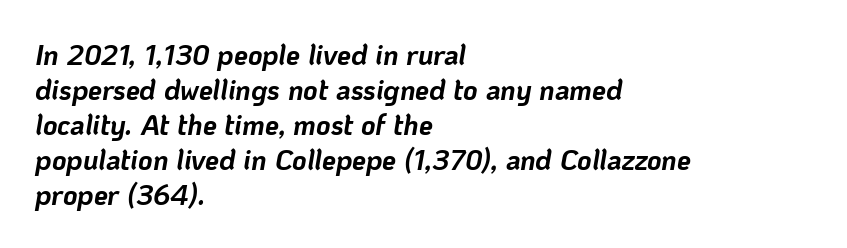
Q: Is the text bold? A: Yes.
Q: Is the text italic (slanted)? A: Yes, it leans right by about 10 degrees.
Q: Is the text underlined? A: No.
Q: How is the paragraph aligned? A: Left-aligned.
Q: Is the spacing between letters normal or unusually wide? A: Normal.
Q: Is the spacing between lines tight, normal or loose? A: Normal.
Q: Width (condensed, normal, or wide)? A: Normal.
Q: Stroke contrast? A: Low.
Q: x-height? A: Medium.
Q: Monospaced? A: No.
